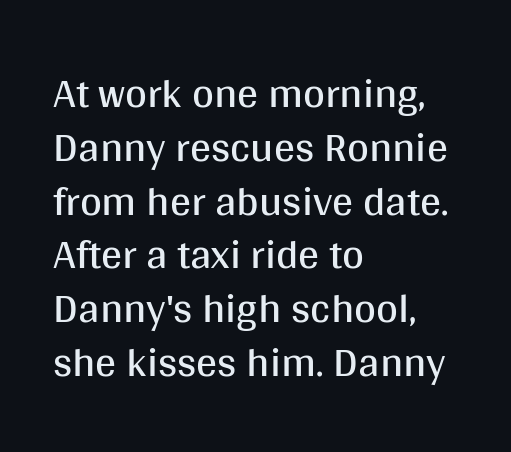
{"serif": "no", "italic": "no", "bold": "no", "weight": "regular", "width": "normal", "stroke_contrast": "medium", "x_height": "large", "monospaced": "no", "underline": "no", "align": "left", "line_spacing": "normal", "line_spacing_ratio": 1.28, "letter_spacing": "normal", "letter_spacing_em": 0.0, "glyph_px": 42}
